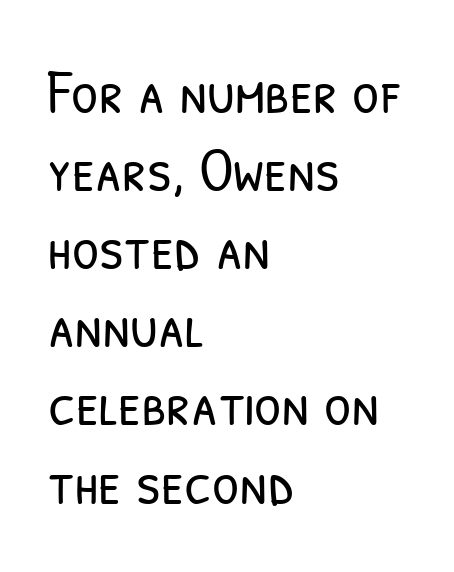
The image shows 62 px light, condensed sans-serif type; set left-aligned, normal line spacing (1.26x), normal letter spacing, not underlined; low stroke contrast and a medium x-height.
